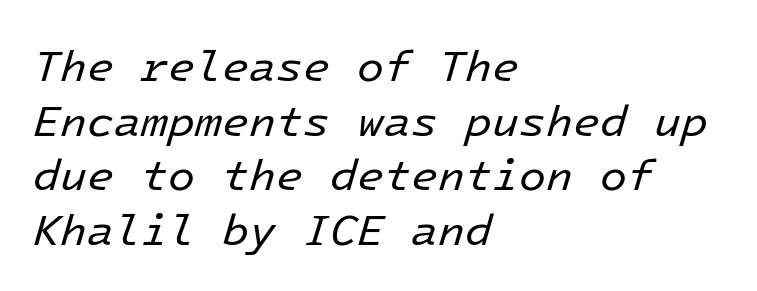
The image shows 44 px regular-weight type, italic (leaning right); set left-aligned, line spacing 1.24x, normal letter spacing, not underlined; low stroke contrast and a medium x-height.
